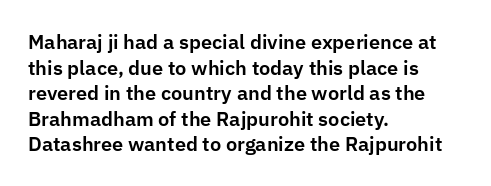
Nobody drew a line under any word here. Italic? Not at all — the glyphs are vertical. The rendering uses a moderate line-height, typical for paragraphs. You could call the tracking neutral — neither tight nor loose. This sample is left-justified, so line endings fall wherever the words run out.
